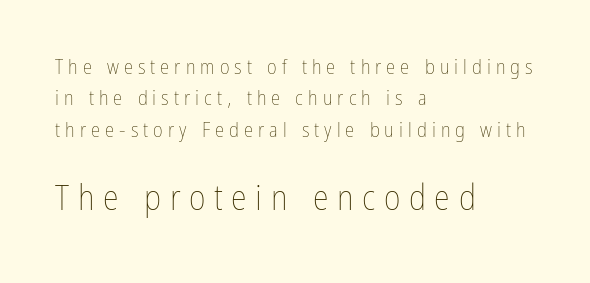
{"italic": "no", "bold": "no", "weight": "thin", "width": "condensed", "stroke_contrast": "low", "x_height": "medium", "monospaced": "no", "underline": "no", "align": "left", "line_spacing": "normal", "line_spacing_ratio": 1.49, "letter_spacing": "wide", "letter_spacing_em": 0.24, "larger_block": "second", "size_ratio": 1.71, "glyph_px": 36}
